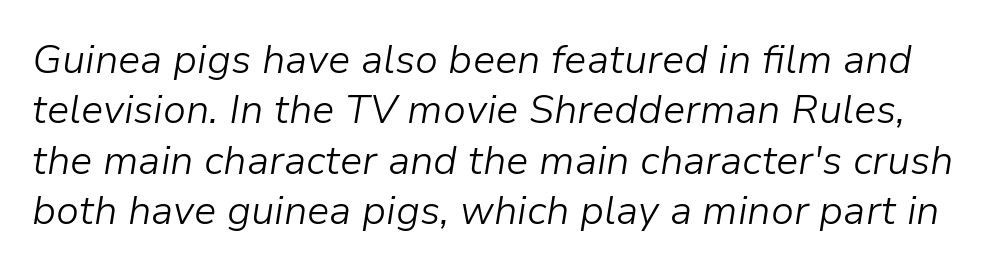
Q: Is the text bold? A: No.
Q: Is the text italic (slanted)? A: Yes, it leans right by about 9 degrees.
Q: Is the text underlined? A: No.
Q: Is the spacing between letters normal or unusually wide? A: Normal.
Q: Is the spacing between lines tight, normal or loose? A: Normal.
Q: Width (condensed, normal, or wide)? A: Normal.
Q: Stroke contrast? A: Low.
Q: x-height? A: Medium.
Q: Monospaced? A: No.
